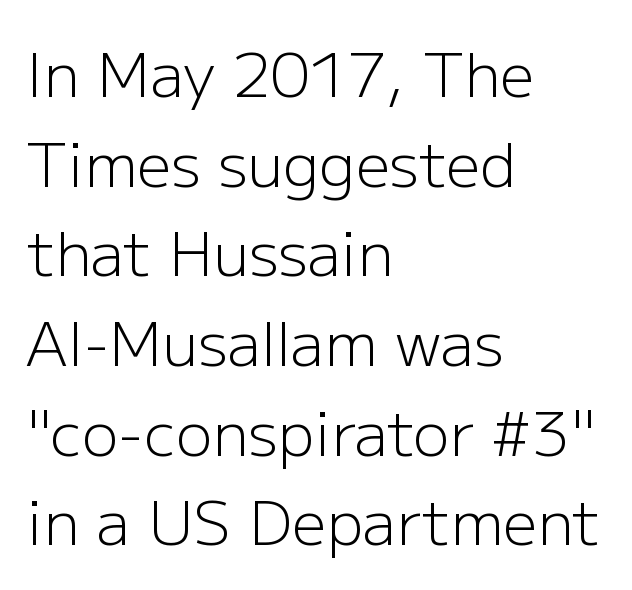
{"serif": "no", "italic": "no", "bold": "no", "weight": "light", "width": "normal", "stroke_contrast": "low", "x_height": "medium", "monospaced": "no", "underline": "no", "align": "left", "line_spacing": "normal", "line_spacing_ratio": 1.47, "letter_spacing": "normal", "letter_spacing_em": 0.0, "glyph_px": 61}
